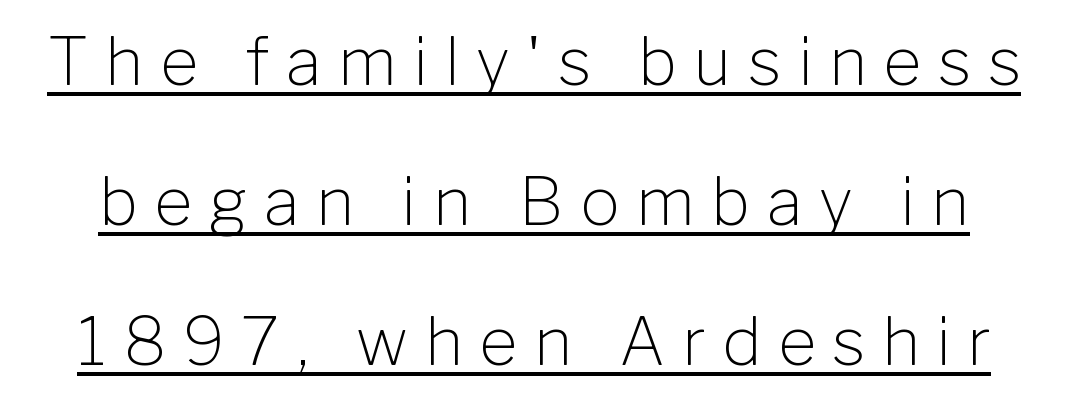
Q: Is the text bold? A: No.
Q: Is the text italic (slanted)? A: No, it is upright.
Q: Is the typeface a serif or a sans-serif typeface? A: Sans-serif.
Q: Is the text underlined? A: Yes.
Q: Is the spacing between letters normal or unusually wide? A: Unusually wide.
Q: Is the spacing between lines tight, normal or loose? A: Loose.
Q: Width (condensed, normal, or wide)? A: Normal.
Q: Stroke contrast? A: Low.
Q: x-height? A: Medium.
Q: Monospaced? A: No.
